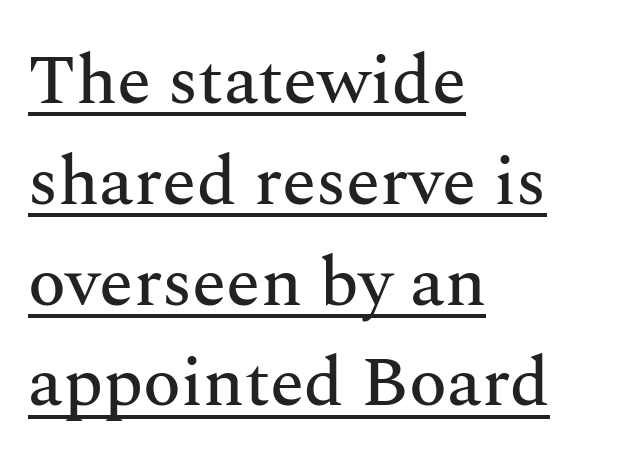
{"serif": "yes", "italic": "no", "width": "normal", "stroke_contrast": "medium", "x_height": "medium", "monospaced": "no", "underline": "yes", "align": "left", "line_spacing": "normal", "line_spacing_ratio": 1.44, "letter_spacing": "normal", "letter_spacing_em": 0.0, "glyph_px": 70}
